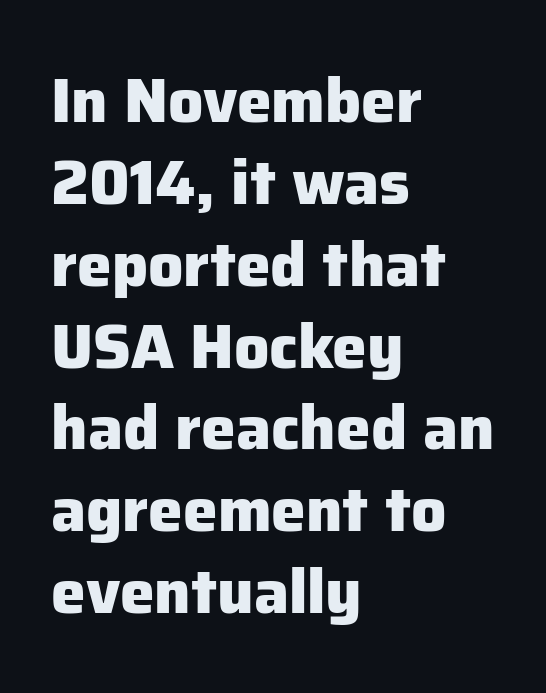
The image shows 62 px heavy sans-serif type, upright; set left-aligned, normal line spacing (1.32x), normal letter spacing, not underlined; low stroke contrast and a medium x-height.
